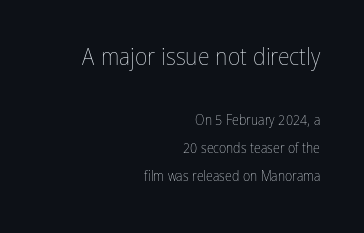
The image shows 24 px text type, upright; set right-aligned, loose line spacing (2.02x), normal letter spacing, not underlined; the first (top) block is 1.71x larger.
